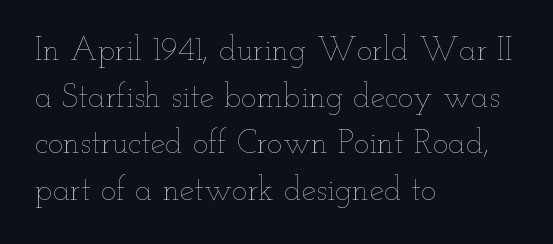
When letters stand straight like this, we call the style roman or upright. Caption: multi-line text, flush left, ragged right. Observe the ordinary spacing: letters are neighbours, not strangers. The glyphs are unaccompanied by any horizontal stroke below them.
